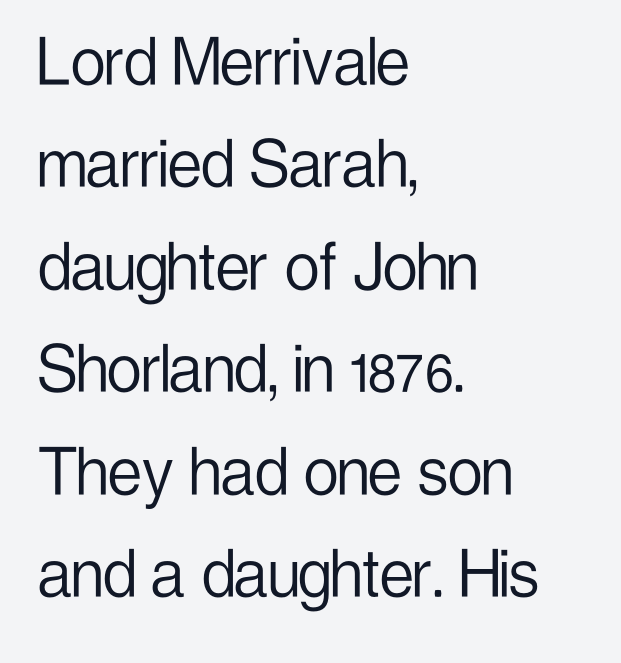
The image shows 77 px light, condensed sans-serif type, upright; set left-aligned, normal line spacing (1.33x), normal letter spacing, not underlined; low stroke contrast and a medium x-height.
